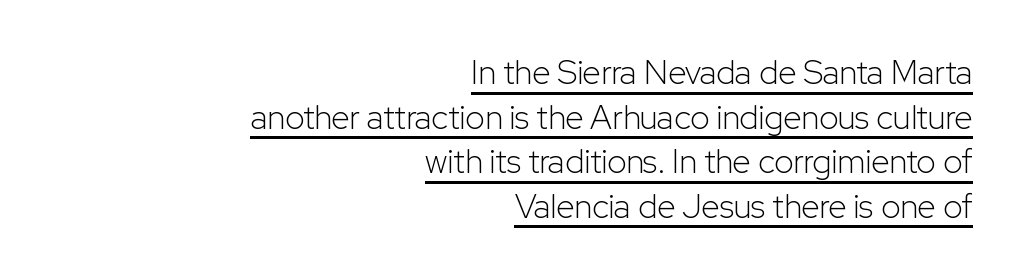
Note the varied advance widths — an 'i' is clearly narrower than an 'm'. Teacher's note: observe the even right margin — that is flush-right alignment. Stroke thickness stays within the range of a standard reading face or lighter. Compared with undecorated copy, this sample adds a rule below the words. Vertical strokes here are truly vertical. The text was rendered using a sans face with plain stroke endings.
